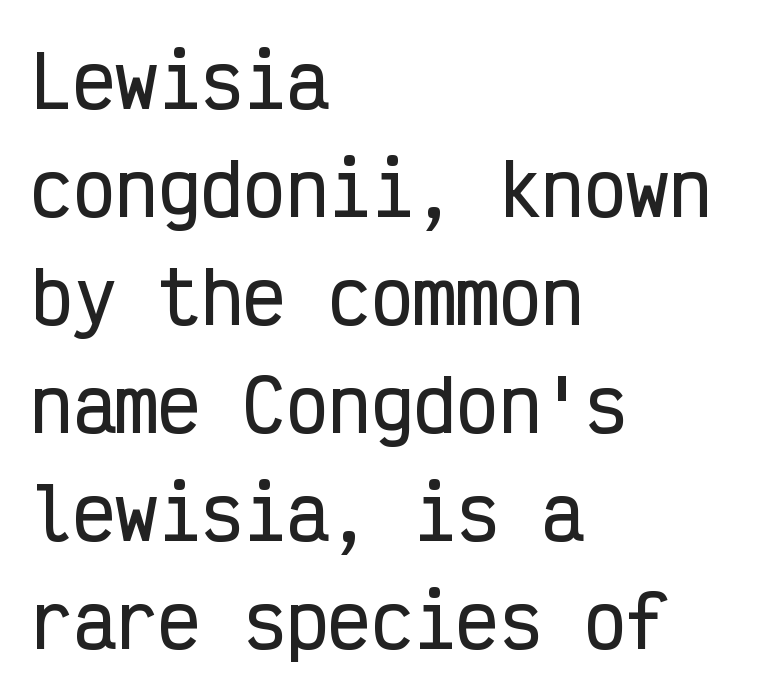
The image shows 71 px condensed sans-serif type, upright, monospaced; set left-aligned, normal line spacing (1.52x), normal letter spacing, not underlined; low stroke contrast and a medium x-height.
